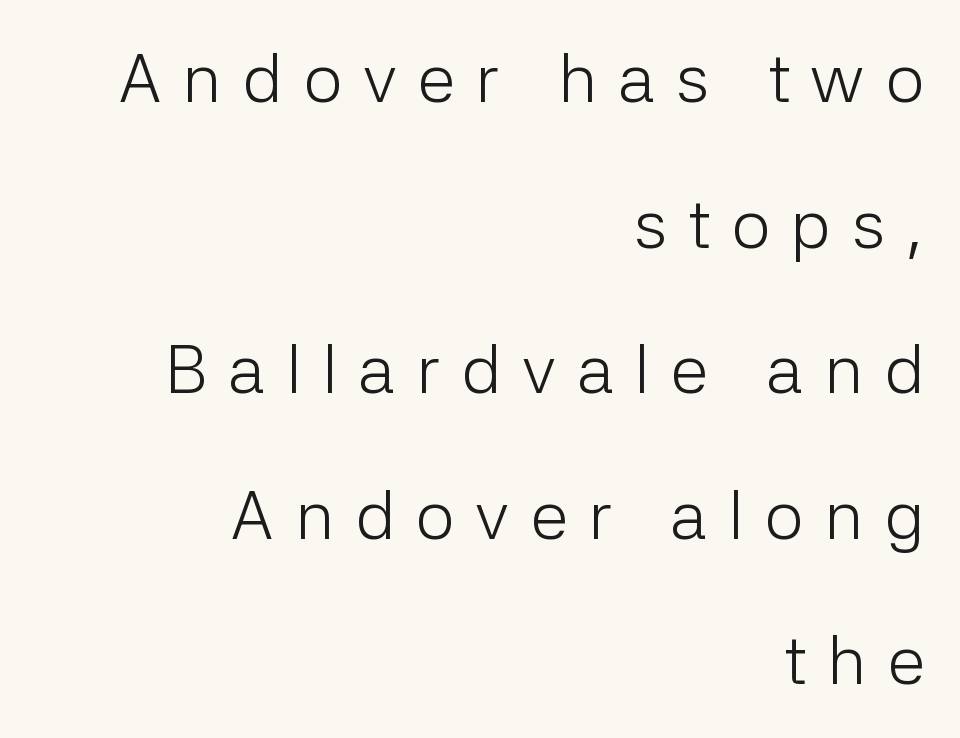
The image shows 69 px light sans-serif type, upright; set right-aligned, loose line spacing (2.11x), unusually wide letter spacing (+0.3 em), not underlined; low stroke contrast and a medium x-height.
